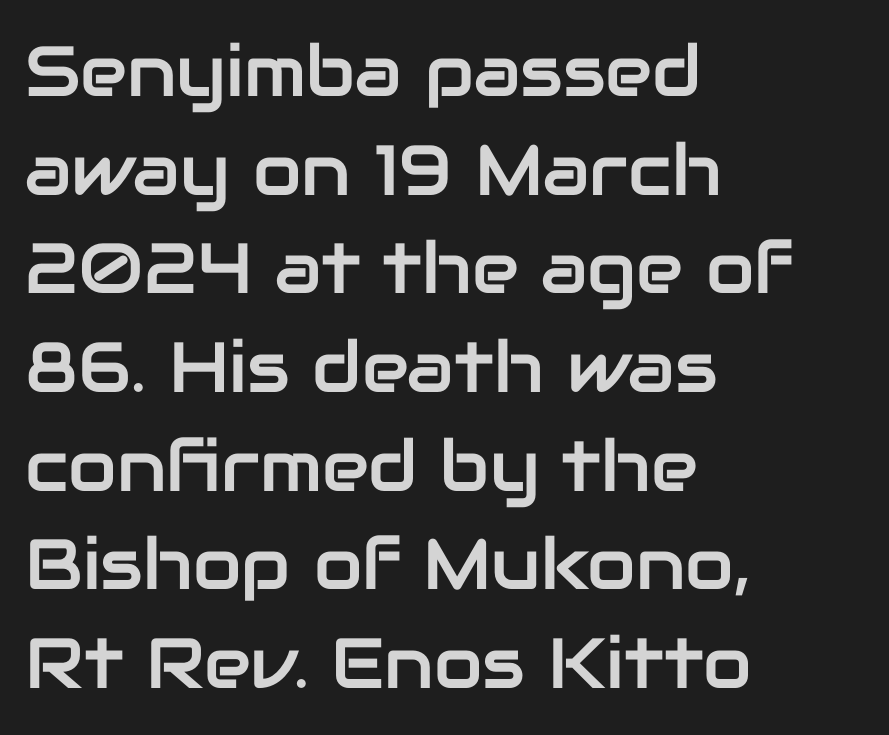
Q: Is the text italic (slanted)? A: No, it is upright.
Q: Is the typeface a serif or a sans-serif typeface? A: Sans-serif.
Q: Is the text underlined? A: No.
Q: How is the paragraph aligned? A: Left-aligned.
Q: Is the spacing between letters normal or unusually wide? A: Normal.
Q: Is the spacing between lines tight, normal or loose? A: Normal.
Q: Width (condensed, normal, or wide)? A: Normal.
Q: Stroke contrast? A: Low.
Q: x-height? A: Medium.
Q: Monospaced? A: No.
